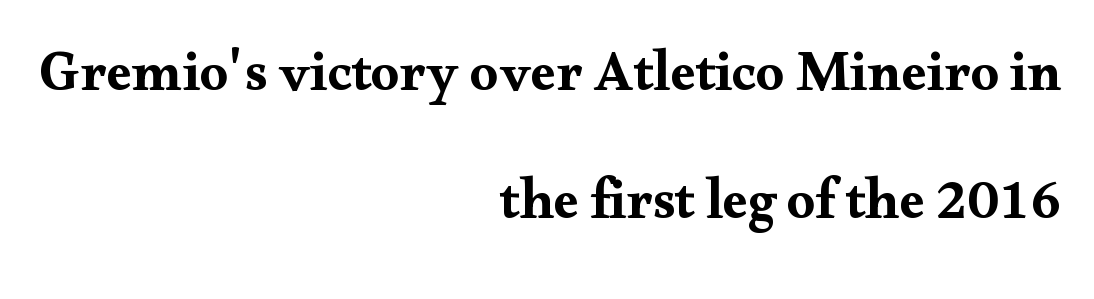
The image shows 56 px wide serif type, upright; set right-aligned, loose line spacing (2.29x), normal letter spacing, not underlined; medium stroke contrast and a small x-height.
